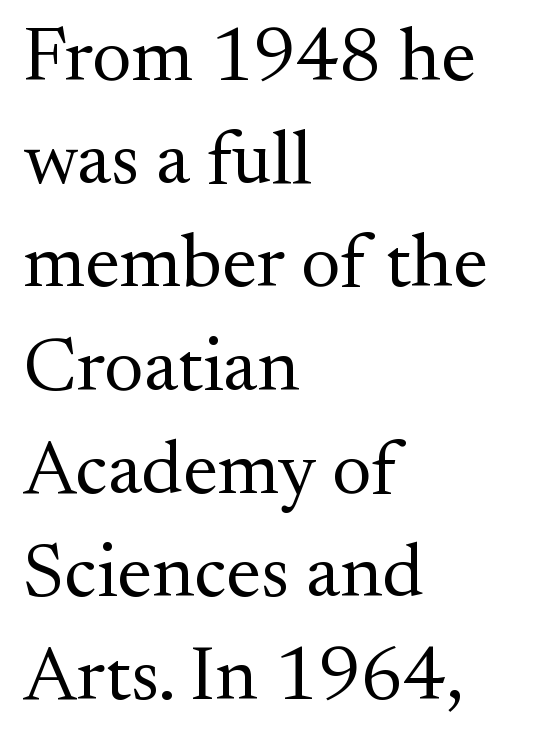
{"serif": "yes", "italic": "no", "bold": "no", "weight": "regular", "width": "normal", "stroke_contrast": "medium", "x_height": "small", "monospaced": "no", "underline": "no", "align": "left", "line_spacing": "normal", "line_spacing_ratio": 1.34, "letter_spacing": "normal", "letter_spacing_em": 0.0, "glyph_px": 77}
